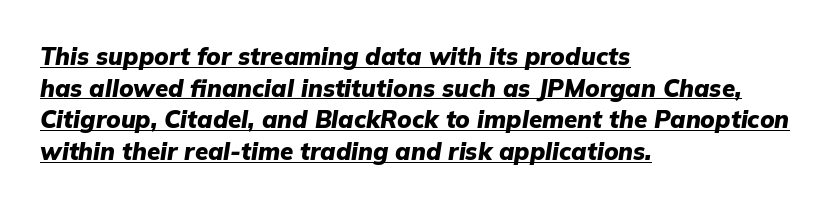
The image shows 24 px bold type, italic (leaning right); set left-aligned, normal line spacing (1.32x), normal letter spacing, underlined.
